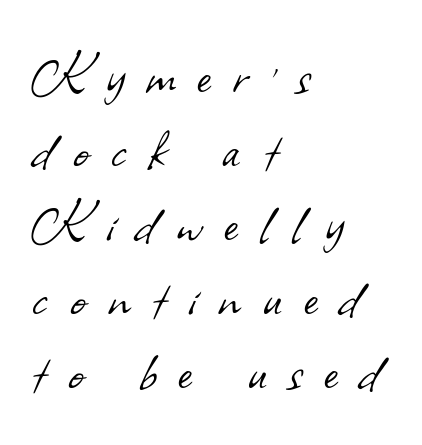
{"serif": "no", "bold": "no", "weight": "light", "width": "normal", "stroke_contrast": "low", "x_height": "small", "monospaced": "no", "underline": "no", "align": "left", "line_spacing": "tight", "line_spacing_ratio": 1.12, "letter_spacing": "wide", "letter_spacing_em": 0.34, "glyph_px": 66}
